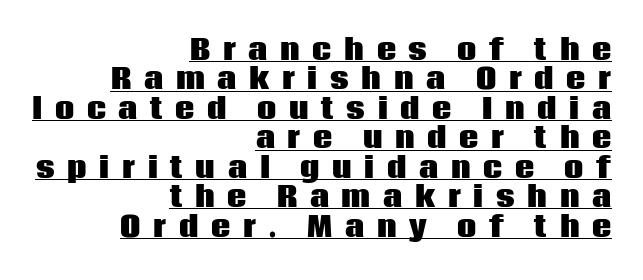
The image shows 27 px bold type, upright; set right-aligned, tight line spacing (1.09x), unusually wide letter spacing (+0.47 em), underlined.
